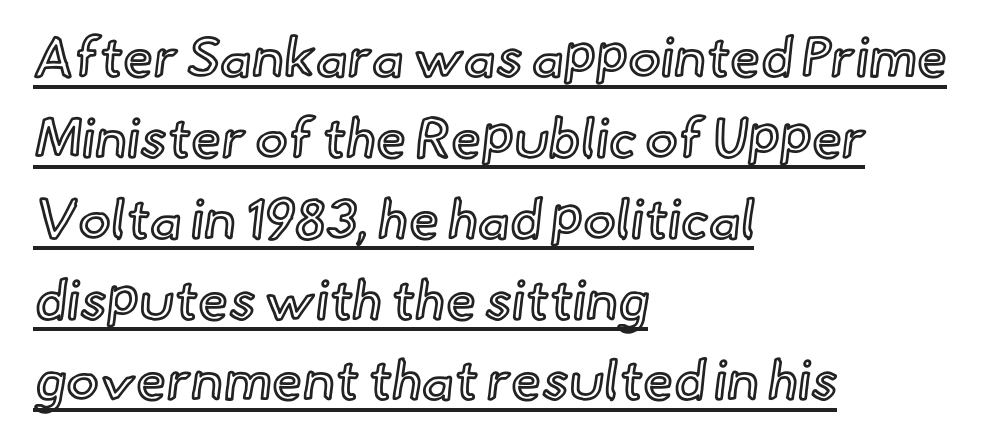
{"width": "normal", "x_height": "small", "monospaced": "no", "underline": "yes", "align": "left", "line_spacing": "normal", "line_spacing_ratio": 1.47, "letter_spacing": "normal", "letter_spacing_em": 0.0, "glyph_px": 55}
